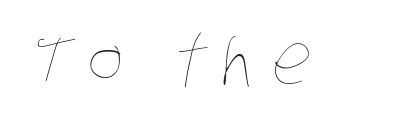
The image shows 69 px thin, condensed type; set unusually wide letter spacing (+0.21 em), not underlined; low stroke contrast and a large x-height.
